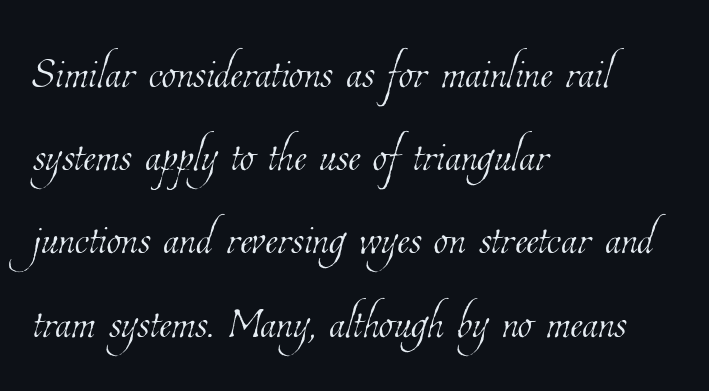
Weight: not bold — regular or lighter. Each row of text sits above clean, open space. The rendering uses natural spacing where letterforms have individual widths. The paragraph has a hard left edge and a soft right edge. Words appear dense and cohesive because spacing is normal. Honestly, the row spacing looks completely unremarkable.
